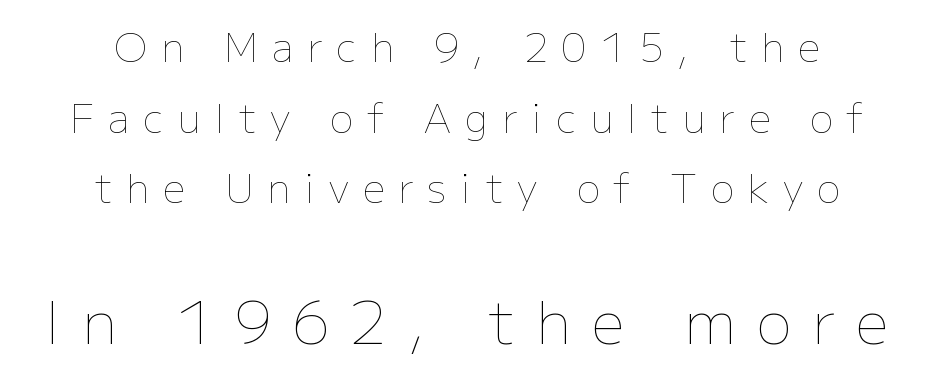
{"italic": "no", "bold": "no", "weight": "thin", "width": "normal", "stroke_contrast": "low", "x_height": "medium", "monospaced": "no", "underline": "no", "align": "center", "line_spacing_ratio": 1.81, "letter_spacing": "wide", "letter_spacing_em": 0.36, "larger_block": "second", "size_ratio": 1.51, "glyph_px": 59}
